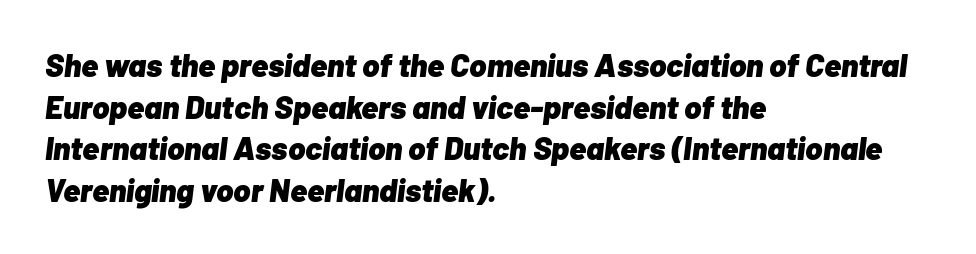
{"italic": "yes", "lean": "right", "slant_degrees": 7, "bold": "yes", "weight": "heavy", "width": "normal", "stroke_contrast": "low", "x_height": "medium", "monospaced": "no", "underline": "no", "align": "left", "line_spacing": "normal", "line_spacing_ratio": 1.3, "letter_spacing": "normal", "letter_spacing_em": 0.0, "glyph_px": 32}
